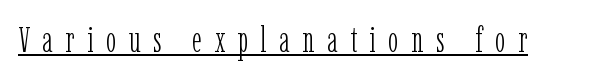
Q: Is the text bold? A: No.
Q: Is the text italic (slanted)? A: No, it is upright.
Q: Is the typeface a serif or a sans-serif typeface? A: Serif.
Q: Is the text underlined? A: Yes.
Q: Is the spacing between letters normal or unusually wide? A: Unusually wide.
Q: Width (condensed, normal, or wide)? A: Condensed.
Q: Stroke contrast? A: Low.
Q: x-height? A: Medium.
Q: Monospaced? A: No.
